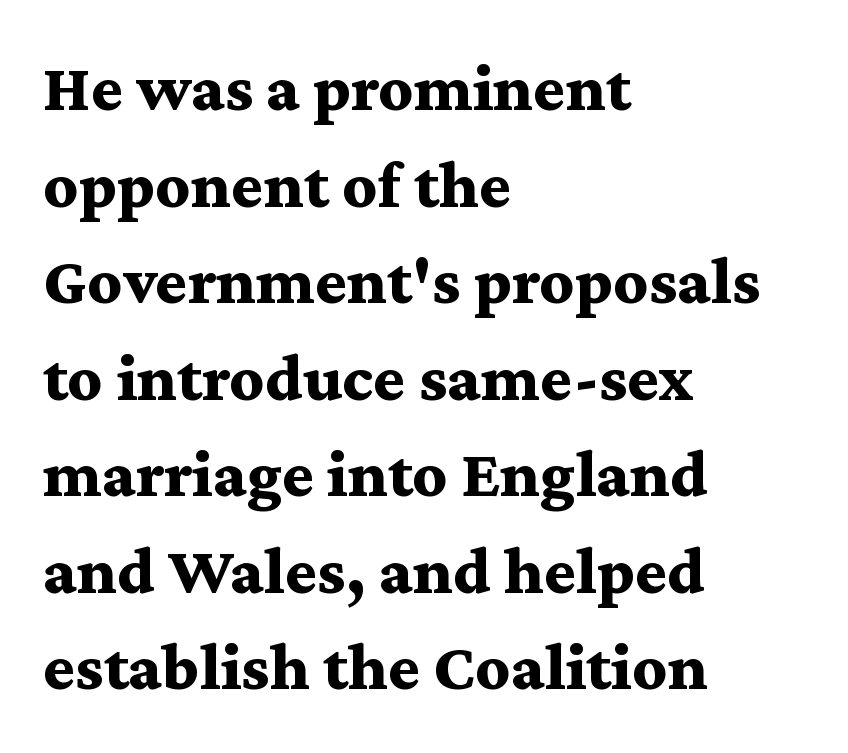
Q: Is the text bold? A: Yes.
Q: Is the text italic (slanted)? A: No, it is upright.
Q: Is the typeface a serif or a sans-serif typeface? A: Serif.
Q: Is the text underlined? A: No.
Q: How is the paragraph aligned? A: Left-aligned.
Q: Is the spacing between letters normal or unusually wide? A: Normal.
Q: Is the spacing between lines tight, normal or loose? A: Normal.
Q: Width (condensed, normal, or wide)? A: Wide.
Q: Stroke contrast? A: Medium.
Q: x-height? A: Medium.
Q: Monospaced? A: No.
